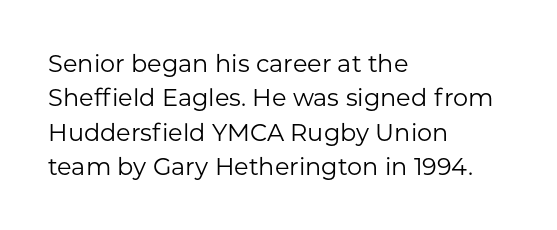
{"italic": "no", "bold": "no", "underline": "no", "align": "left", "line_spacing": "normal", "line_spacing_ratio": 1.43, "letter_spacing": "normal", "letter_spacing_em": 0.0, "glyph_px": 24}
